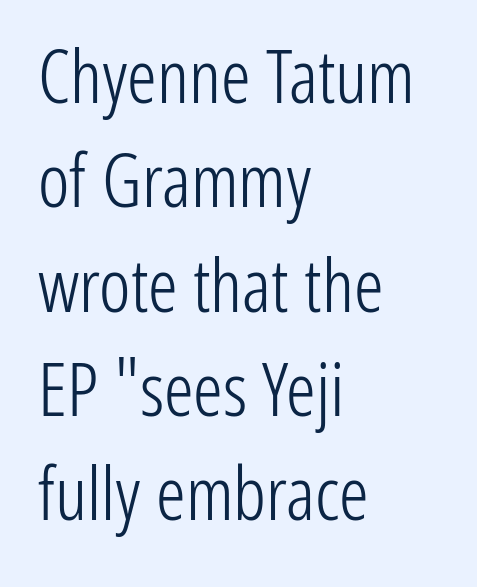
Q: Is the text bold? A: No.
Q: Is the text italic (slanted)? A: No, it is upright.
Q: Is the typeface a serif or a sans-serif typeface? A: Sans-serif.
Q: Is the text underlined? A: No.
Q: How is the paragraph aligned? A: Left-aligned.
Q: Is the spacing between letters normal or unusually wide? A: Normal.
Q: Is the spacing between lines tight, normal or loose? A: Normal.
Q: Width (condensed, normal, or wide)? A: Condensed.
Q: Stroke contrast? A: Low.
Q: x-height? A: Medium.
Q: Monospaced? A: No.
